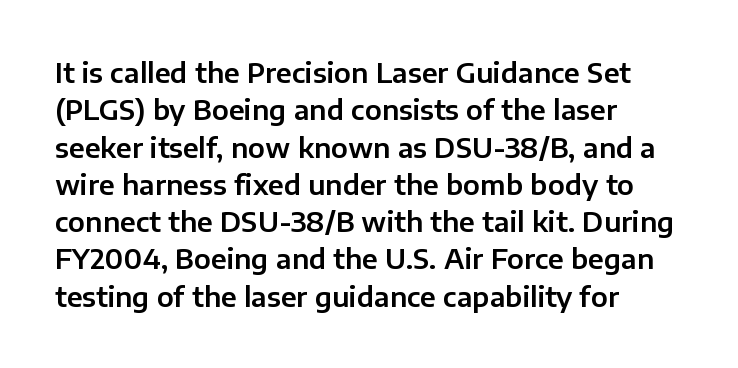
Normally led — the rows are evenly, conventionally spaced. Letter spacing: default. This is the regular roman posture of the typeface. Clear beneath every line of the passage. This rendering uses left alignment, leaving the right contour irregular.
